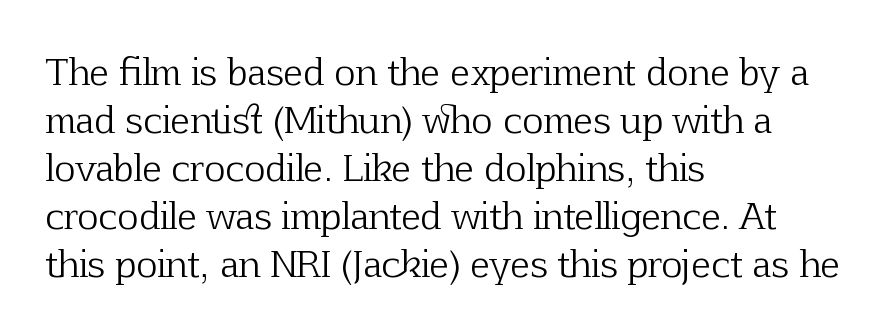
The image shows 36 px light serif type, upright; set left-aligned, normal line spacing (1.33x), normal letter spacing, not underlined; low stroke contrast and a medium x-height.
